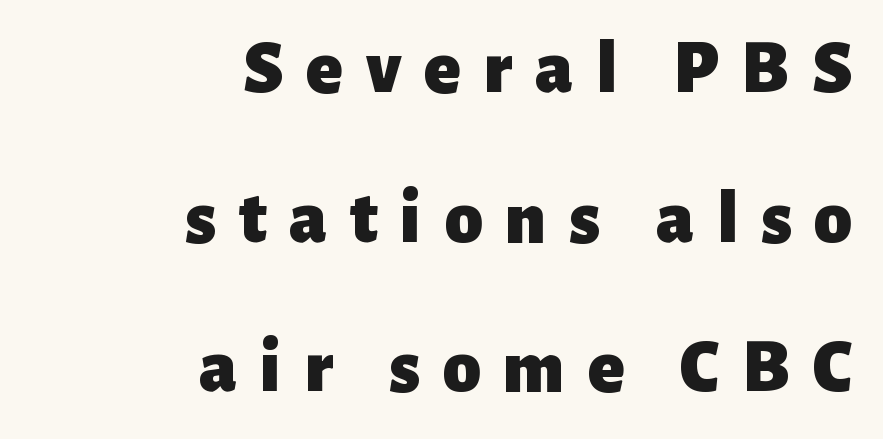
Regarding serifs, this sample does without them. You'd pick this weight for a headline — it's a proper bold. Successive baselines arrive slowly, with a big drop between each. Varying glyph widths throughout — classic text-font behaviour. Quick note: underline off. The axis of the letterforms is exactly vertical.
